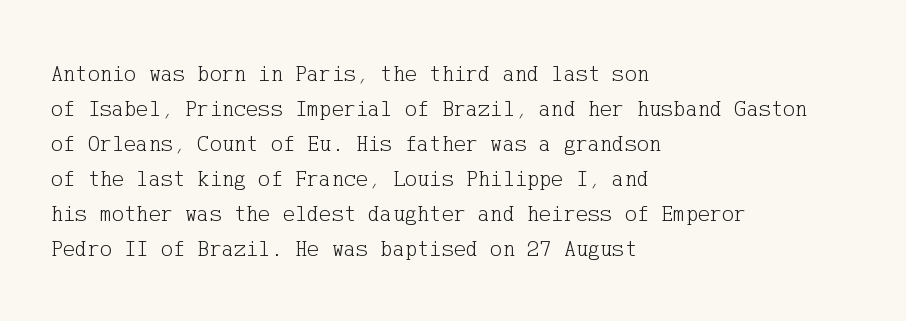
The image shows 23 px text type, upright; set left-aligned, normal line spacing (1.52x), normal letter spacing, not underlined.
